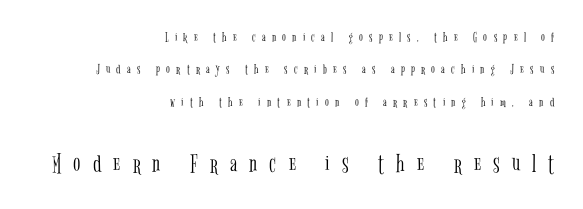
{"italic": "no", "bold": "no", "underline": "no", "align": "right", "line_spacing": "loose", "line_spacing_ratio": 2.31, "letter_spacing": "wide", "letter_spacing_em": 0.45, "larger_block": "second", "size_ratio": 1.93, "glyph_px": 27}
